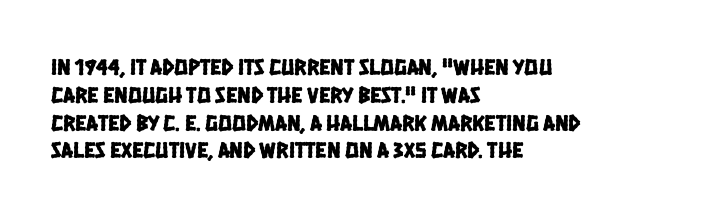
{"underline": "no", "align": "left", "line_spacing_ratio": 1.21, "letter_spacing": "normal", "letter_spacing_em": 0.0, "glyph_px": 23}
